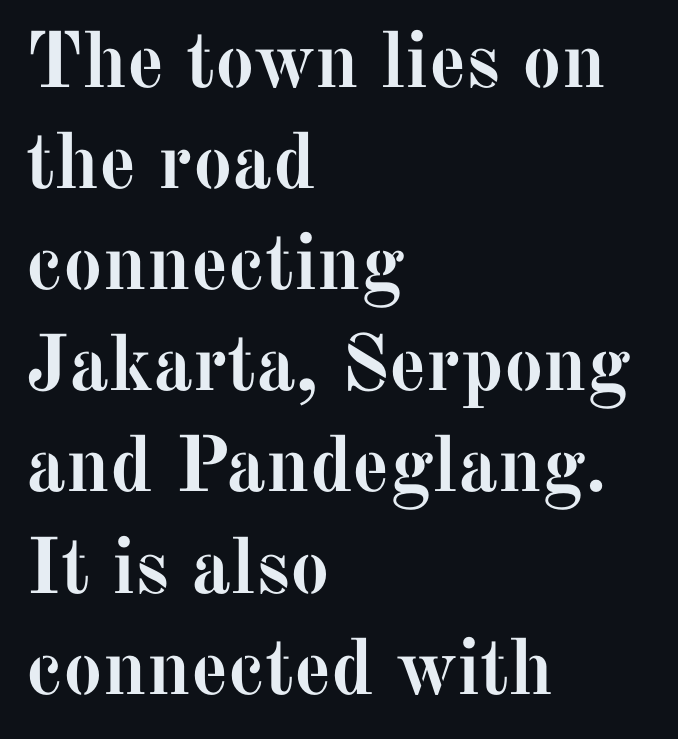
Q: Is the text bold? A: Yes.
Q: Is the text italic (slanted)? A: No, it is upright.
Q: Is the typeface a serif or a sans-serif typeface? A: Serif.
Q: Is the text underlined? A: No.
Q: How is the paragraph aligned? A: Left-aligned.
Q: Is the spacing between letters normal or unusually wide? A: Normal.
Q: Is the spacing between lines tight, normal or loose? A: Normal.
Q: Width (condensed, normal, or wide)? A: Normal.
Q: Stroke contrast? A: Medium.
Q: x-height? A: Medium.
Q: Monospaced? A: No.
